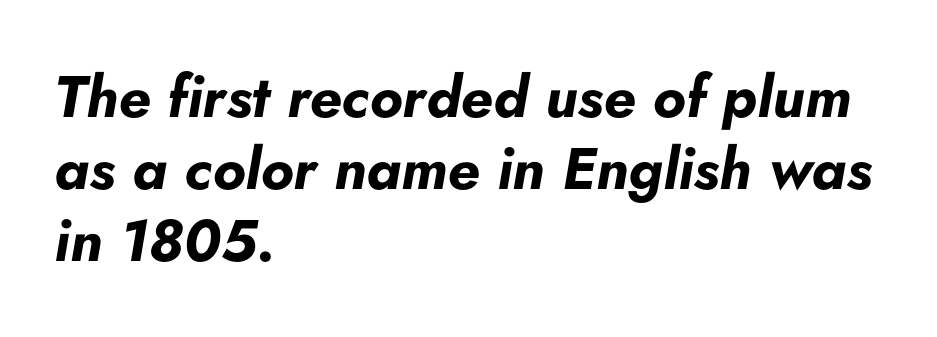
The image shows 58 px bold type, italic (leaning right); set left-aligned, line spacing 1.24x, normal letter spacing, not underlined; low stroke contrast and a small x-height.
